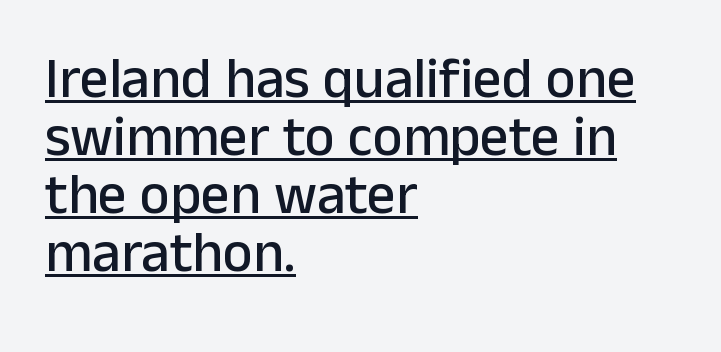
Q: Is the text italic (slanted)? A: No, it is upright.
Q: Is the typeface a serif or a sans-serif typeface? A: Sans-serif.
Q: Is the text underlined? A: Yes.
Q: How is the paragraph aligned? A: Left-aligned.
Q: Is the spacing between letters normal or unusually wide? A: Normal.
Q: Is the spacing between lines tight, normal or loose? A: Tight.
Q: Width (condensed, normal, or wide)? A: Normal.
Q: Stroke contrast? A: Low.
Q: x-height? A: Medium.
Q: Monospaced? A: No.
